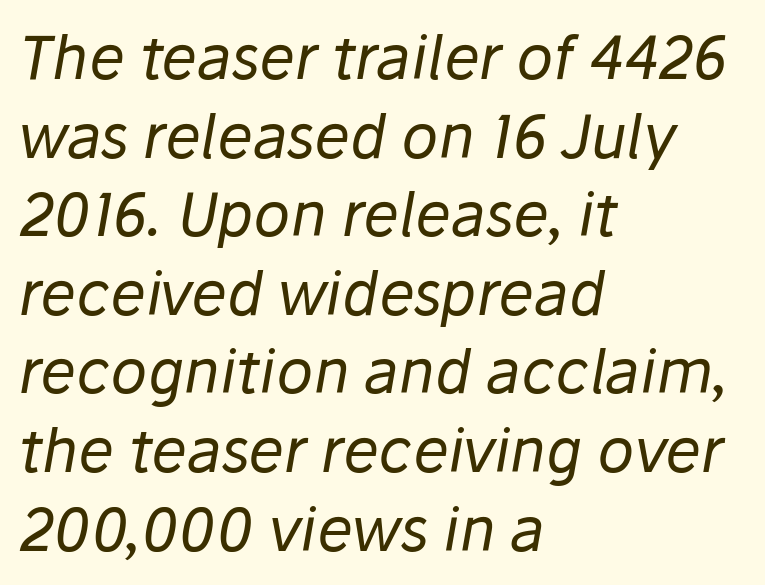
{"italic": "yes", "lean": "right", "slant_degrees": 10, "bold": "no", "weight": "regular", "width": "normal", "stroke_contrast": "low", "x_height": "medium", "monospaced": "no", "underline": "no", "align": "left", "line_spacing": "normal", "line_spacing_ratio": 1.31, "letter_spacing": "normal", "letter_spacing_em": 0.0, "glyph_px": 60}
